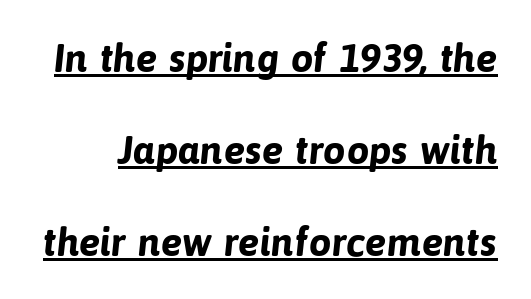
The rendering uses a bold face; every stroke is thick and dark. Looks like regular typesetting: each glyph gets only the width it needs. A typographer would call this underscored text. Each letter's strokes conclude bluntly, with no projecting serifs. Compared with typical body copy, the letter spacing here is the same.
